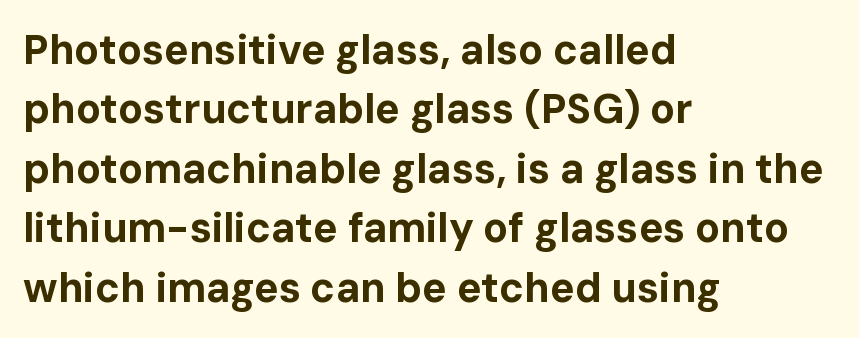
{"serif": "no", "italic": "no", "bold": "yes", "weight": "bold", "width": "normal", "stroke_contrast": "low", "x_height": "medium", "monospaced": "no", "underline": "no", "align": "left", "line_spacing": "normal", "line_spacing_ratio": 1.45, "letter_spacing": "normal", "letter_spacing_em": 0.0, "glyph_px": 41}
